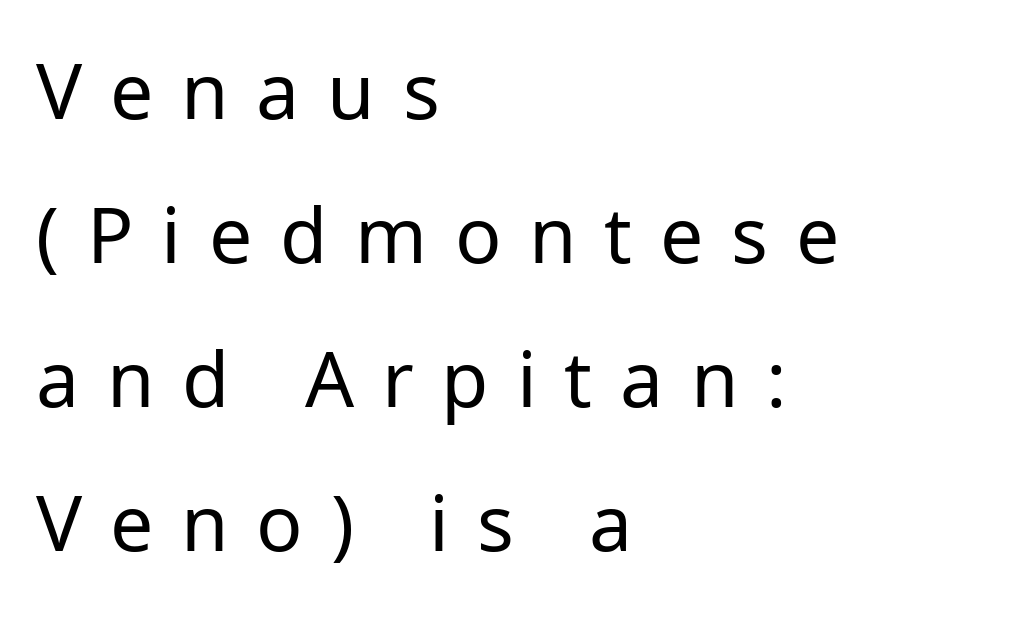
{"serif": "no", "italic": "no", "bold": "no", "weight": "regular", "width": "normal", "stroke_contrast": "low", "x_height": "medium", "monospaced": "no", "underline": "no", "align": "left", "line_spacing_ratio": 1.87, "letter_spacing": "wide", "letter_spacing_em": 0.36, "glyph_px": 77}
